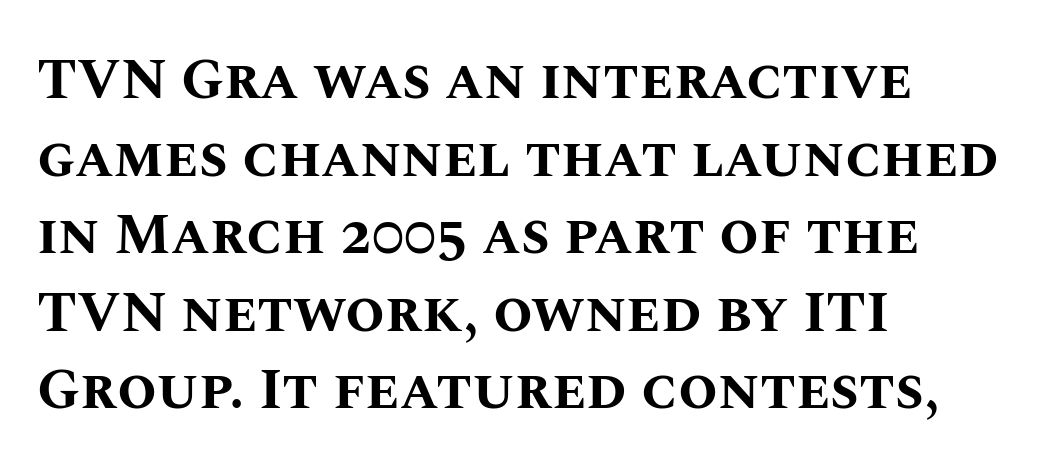
{"italic": "no", "bold": "yes", "weight": "bold", "width": "normal", "stroke_contrast": "medium", "x_height": "large", "monospaced": "no", "underline": "no", "align": "left", "line_spacing": "normal", "line_spacing_ratio": 1.36, "letter_spacing": "normal", "letter_spacing_em": 0.0, "glyph_px": 57}
